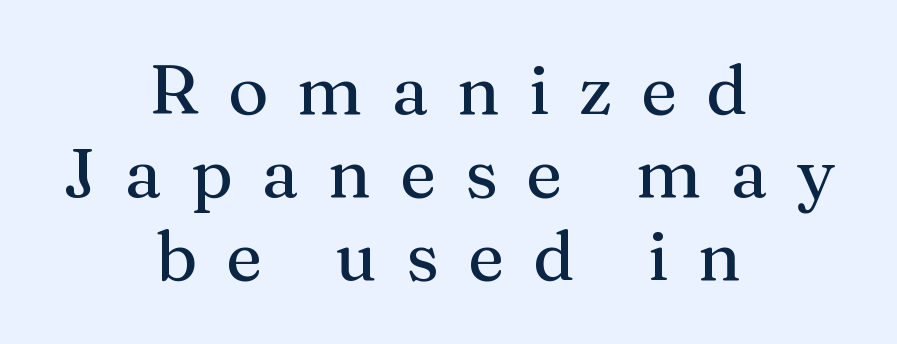
In terms of letterspacing, this is a distinctly airy, spread setting. Here the designer chose a conventional face with non-uniform glyph widths. Notice how the passage keeps no hard edge, just a central spine. Characters remain perfectly vertical along every line. The string is rendered with underlining switched off. Examine the stroke ends and you'll spot serifs.
